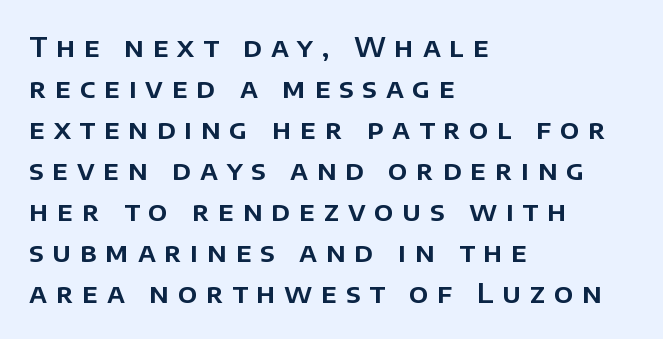
{"italic": "no", "underline": "no", "align": "left", "line_spacing": "normal", "line_spacing_ratio": 1.52, "letter_spacing": "wide", "letter_spacing_em": 0.32, "glyph_px": 27}
